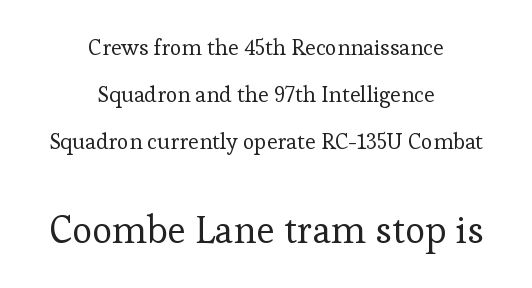
The image shows 38 px regular-weight serif type, upright; set centered, loose line spacing (2.14x), normal letter spacing, not underlined; the second (bottom) block is 1.73x larger; low stroke contrast and a medium x-height.
